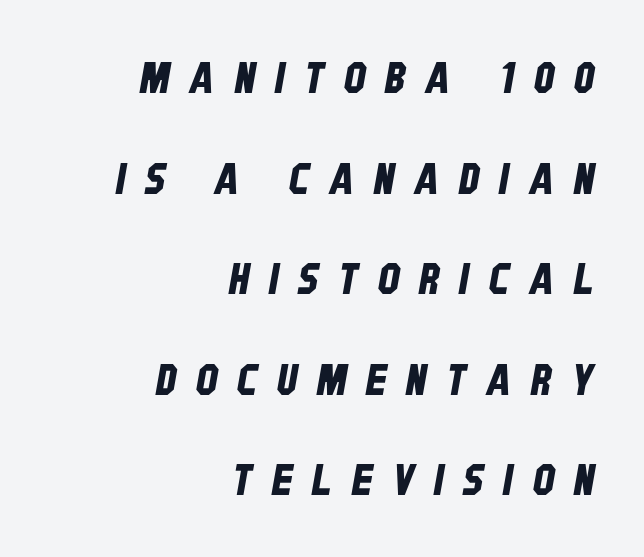
The letterforms stand isolated, each surrounded by extra space. The words here are not underlined. Nope, no serifs anywhere on these letters. A typesetter would call this leading open, well beyond the default. These lines are rendered in a variable-pitch font. The paragraph has a hard right edge and a soft left edge.
